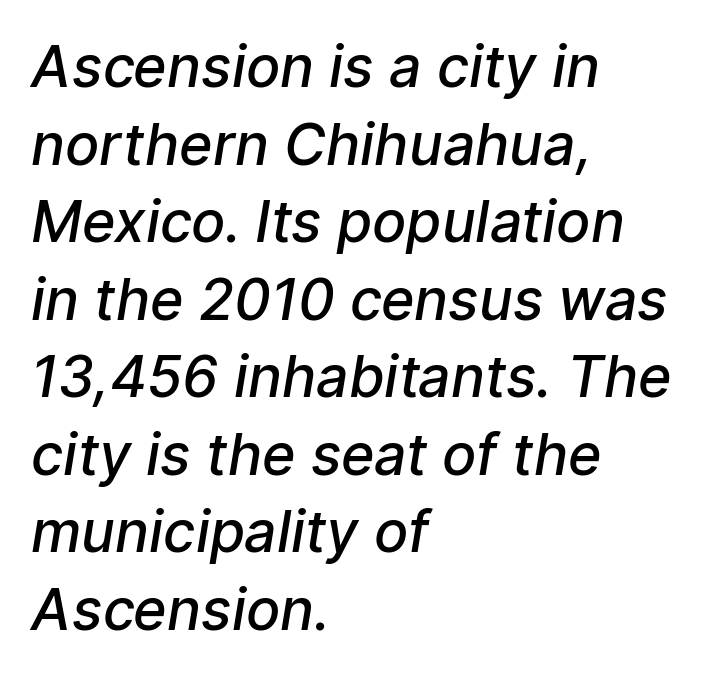
{"serif": "no", "bold": "semi", "weight": "semibold", "width": "normal", "stroke_contrast": "low", "x_height": "medium", "monospaced": "no", "underline": "no", "align": "left", "line_spacing": "normal", "line_spacing_ratio": 1.36, "letter_spacing": "normal", "letter_spacing_em": 0.0, "glyph_px": 57}
